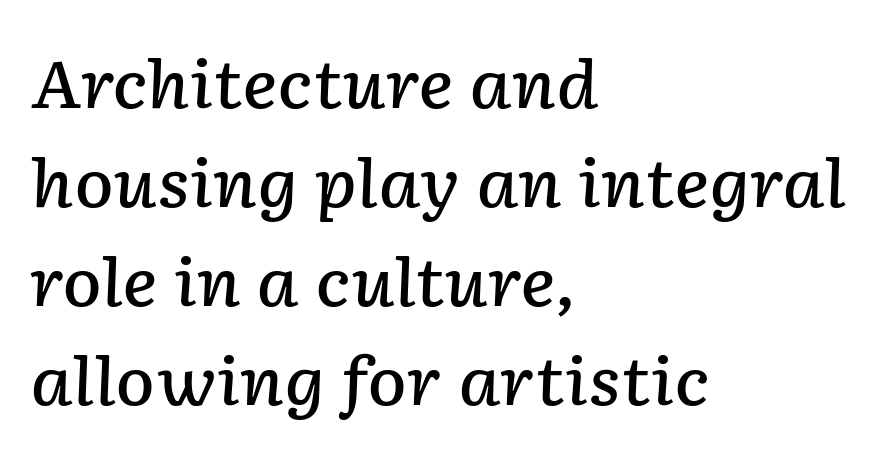
{"italic": "yes", "lean": "right", "slant_degrees": 2, "bold": "semi", "weight": "semibold", "width": "normal", "stroke_contrast": "low", "x_height": "medium", "monospaced": "no", "underline": "no", "align": "left", "line_spacing": "normal", "line_spacing_ratio": 1.5, "letter_spacing": "normal", "letter_spacing_em": 0.0, "glyph_px": 66}
